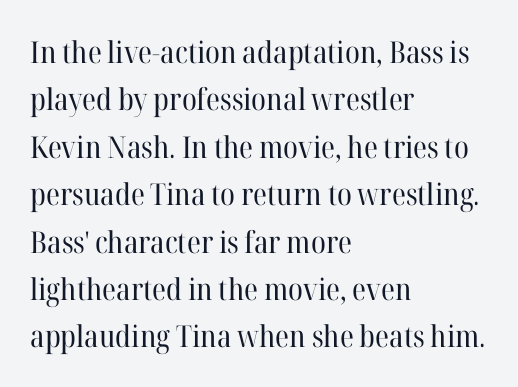
Q: Is the text bold? A: No.
Q: Is the text italic (slanted)? A: No, it is upright.
Q: Is the typeface a serif or a sans-serif typeface? A: Serif.
Q: Is the text underlined? A: No.
Q: How is the paragraph aligned? A: Left-aligned.
Q: Is the spacing between letters normal or unusually wide? A: Normal.
Q: Is the spacing between lines tight, normal or loose? A: Normal.
Q: Width (condensed, normal, or wide)? A: Normal.
Q: Stroke contrast? A: High.
Q: x-height? A: Medium.
Q: Monospaced? A: No.
